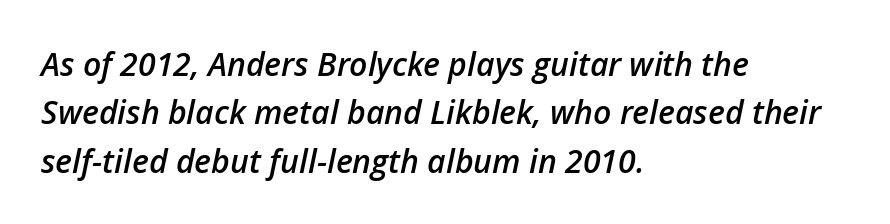
The image shows 32 px semibold type, italic (leaning right); set left-aligned, normal line spacing (1.51x), normal letter spacing, not underlined; low stroke contrast and a medium x-height.
